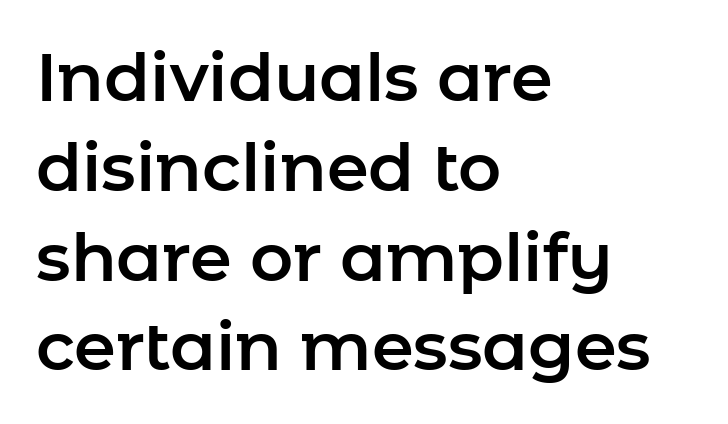
Q: Is the text italic (slanted)? A: No, it is upright.
Q: Is the typeface a serif or a sans-serif typeface? A: Sans-serif.
Q: Is the text underlined? A: No.
Q: How is the paragraph aligned? A: Left-aligned.
Q: Is the spacing between letters normal or unusually wide? A: Normal.
Q: Is the spacing between lines tight, normal or loose? A: Normal.
Q: Width (condensed, normal, or wide)? A: Normal.
Q: Stroke contrast? A: Low.
Q: x-height? A: Medium.
Q: Monospaced? A: No.
